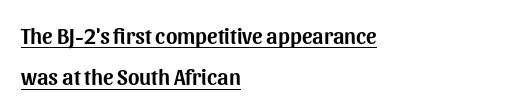
{"italic": "no", "underline": "yes", "align": "left", "line_spacing_ratio": 1.88, "letter_spacing": "normal", "letter_spacing_em": 0.0, "glyph_px": 22}
